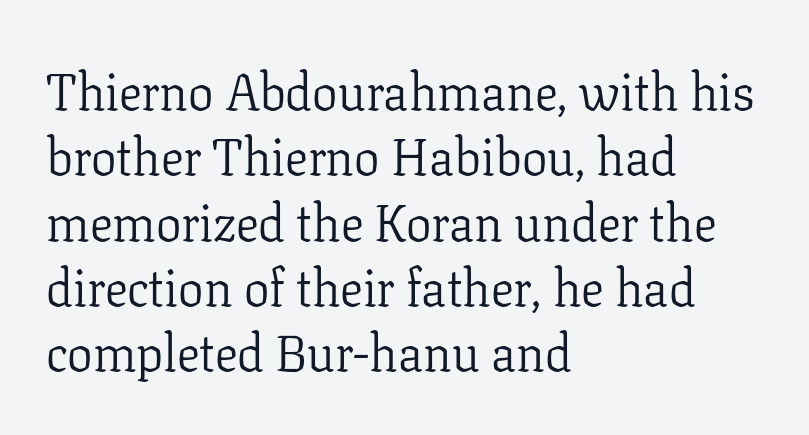
The image shows 51 px light serif type, upright; set left-aligned, normal line spacing (1.28x), normal letter spacing, not underlined; low stroke contrast and a medium x-height.
